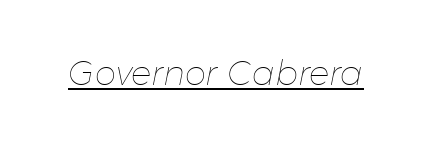
{"italic": "yes", "lean": "right", "slant_degrees": 11, "bold": "no", "weight": "thin", "width": "normal", "stroke_contrast": "low", "x_height": "medium", "monospaced": "no", "underline": "yes", "letter_spacing": "normal", "letter_spacing_em": 0.0, "glyph_px": 34}
